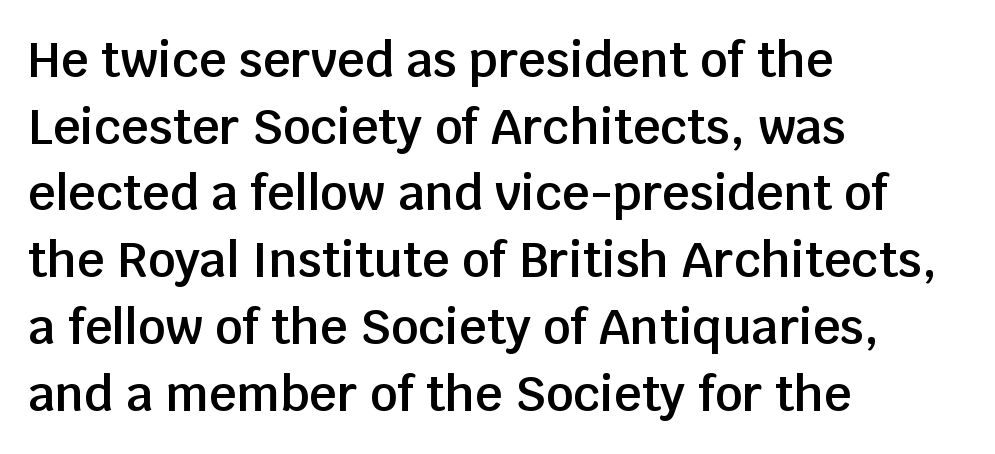
Note the varied advance widths — an 'i' is clearly narrower than an 'm'. In terms of leading, this rendering sits right in the middle. Nobody touched the tracking dial on this one. Each letter's strokes conclude bluntly, with no projecting serifs. Posture: straight, roman, zero tilt. Is the type bold? Partly — it's a semibold, heavier than regular but not fully bold.
